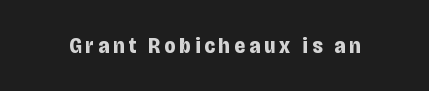
Q: Is the text bold? A: Yes.
Q: Is the text italic (slanted)? A: No, it is upright.
Q: Is the text underlined? A: No.
